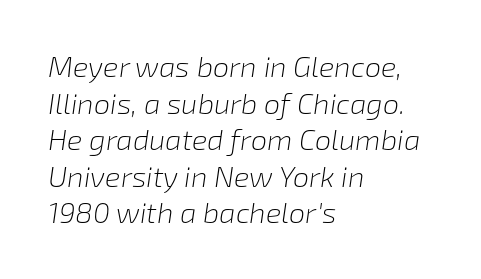
Do the characters align in a grid? No, the font is proportional. Is this a heavy cut? Hardly; it is regular or lighter. Nothing unusual about the tracking: characters are spaced as the font intends. Teacher's note: observe the even left margin — that is flush-left alignment.
